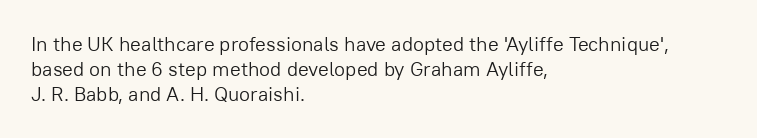
Underline: absent. These glyphs show unthickened strokes, regular width or finer. The leading is moderate, giving the passage an even texture. Upright lettering throughout.
